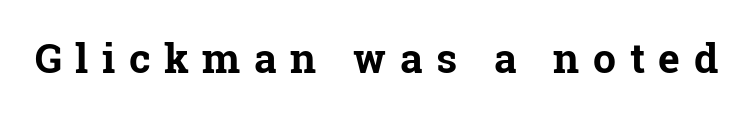
The image shows 41 px bold serif type, upright; set unusually wide letter spacing (+0.33 em), not underlined; low stroke contrast and a medium x-height.
